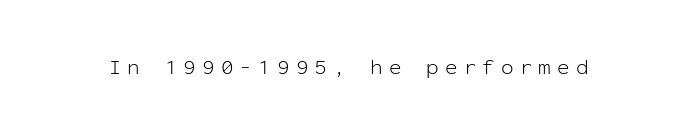
Q: Is the text bold? A: No.
Q: Is the text italic (slanted)? A: No, it is upright.
Q: Is the text underlined? A: No.
Q: Is the spacing between letters normal or unusually wide? A: Unusually wide.
